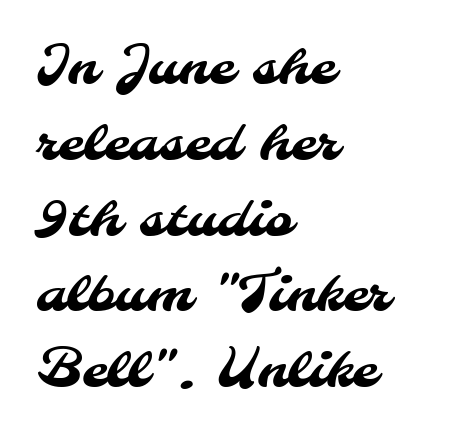
The face used here is rendered with its standard letterfit. What kind of face is this? One without serifs — a sans. Horizontal bands of white between lines are of average thickness. Varying glyph widths throughout — classic text-font behaviour. The rag falls on the right side of this text block.
